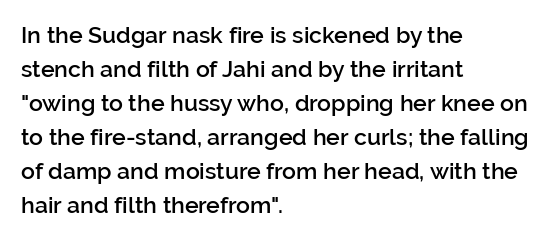
The type is set solid horizontally, with unmodified tracking. Letters rest on an invisible, unmarked baseline. The lettering holds an erect, upright posture throughout. Typeset ragged right — the left edge is the straight one. The block of text has a typical density, with ordinary space between rows.
